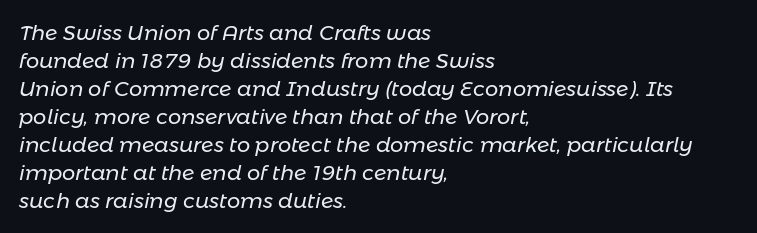
Short note: letters normally spaced. The typeface has the unassuming heft of standard copy or less. Left-aligned paragraph, ragged on the right. The rows are spaced the way most documents space them. This sample uses an oblique cut, with every glyph tilted off the vertical. The gap between lines stays unmarked.
